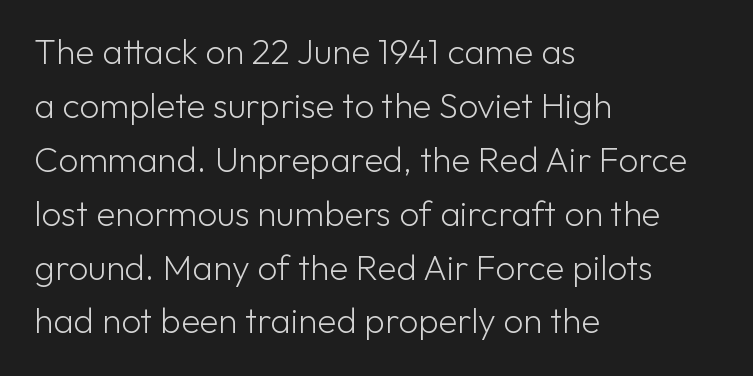
{"serif": "no", "italic": "no", "bold": "no", "weight": "light", "width": "normal", "stroke_contrast": "low", "x_height": "medium", "monospaced": "no", "underline": "no", "align": "left", "line_spacing": "normal", "line_spacing_ratio": 1.54, "letter_spacing": "normal", "letter_spacing_em": 0.0, "glyph_px": 35}
